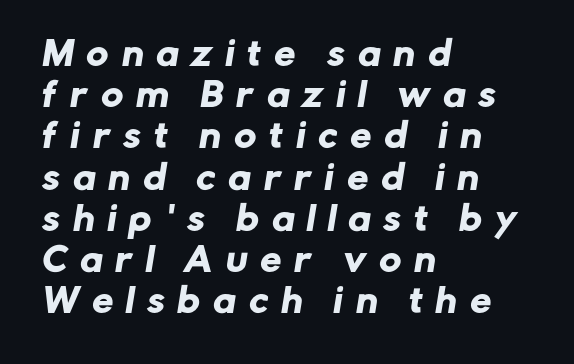
The image shows 33 px sans-serif type; set left-aligned, normal line spacing (1.25x), unusually wide letter spacing (+0.41 em), not underlined; low stroke contrast and a medium x-height.
